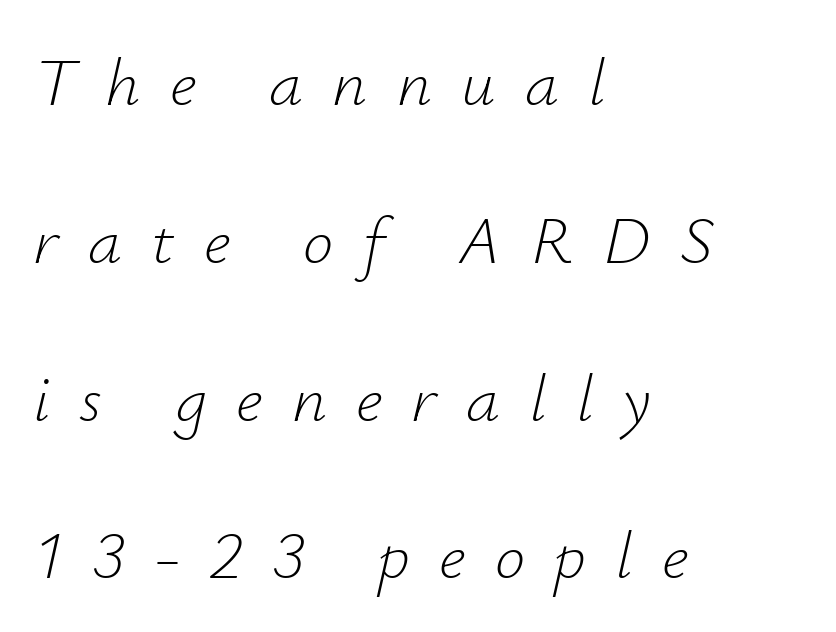
Q: Is the text bold? A: No.
Q: Is the text italic (slanted)? A: Yes, it leans right by about 12 degrees.
Q: Is the text underlined? A: No.
Q: How is the paragraph aligned? A: Left-aligned.
Q: Is the spacing between letters normal or unusually wide? A: Unusually wide.
Q: Is the spacing between lines tight, normal or loose? A: Loose.
Q: Width (condensed, normal, or wide)? A: Normal.
Q: Stroke contrast? A: Low.
Q: x-height? A: Small.
Q: Monospaced? A: No.
